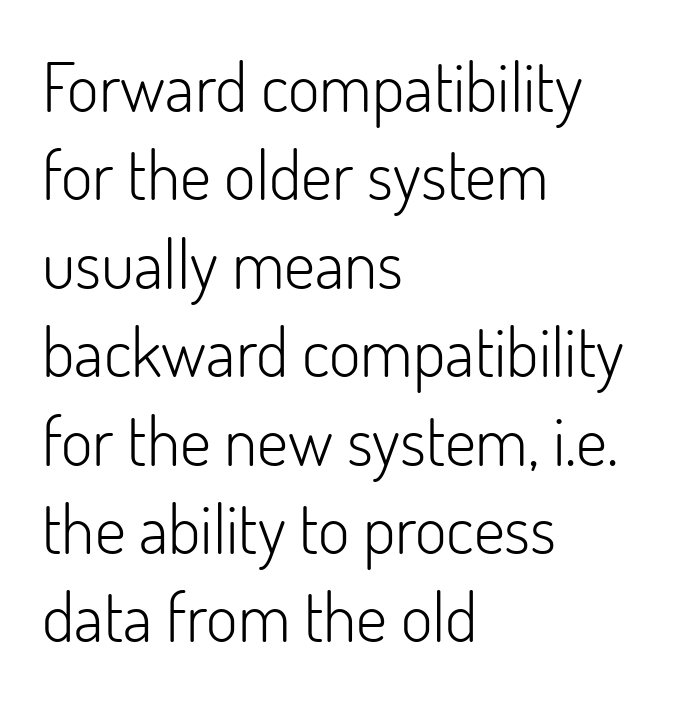
Unbolded letterforms with no extra heft. Compared with typical paragraphs, the rows here are spaced about the same. These lines are rendered in a variable-pitch font. One-word summary of the alignment: left. The letters carry no serifs — their stems end cleanly without finishing strokes.
